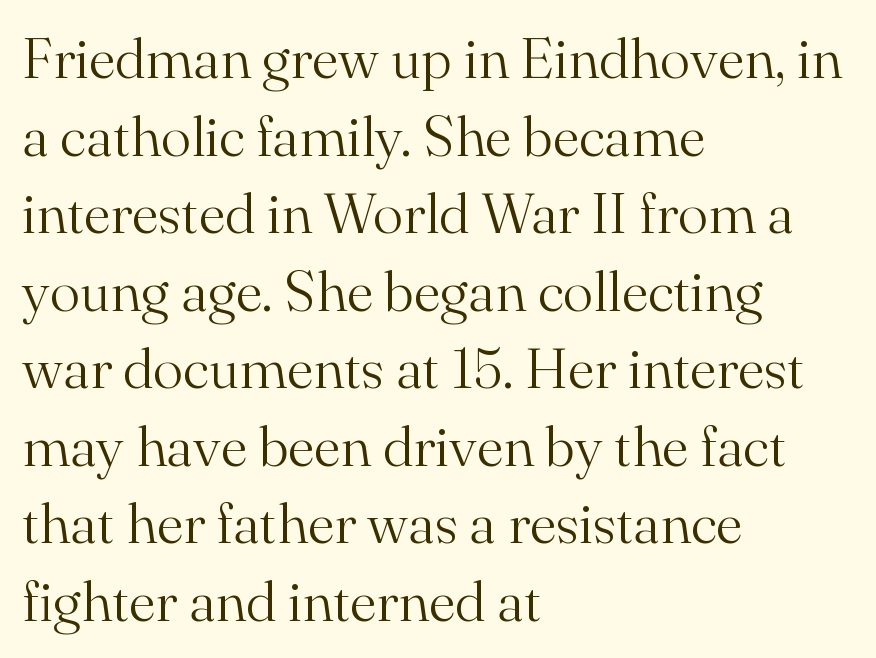
Q: Is the text bold? A: No.
Q: Is the text italic (slanted)? A: No, it is upright.
Q: Is the typeface a serif or a sans-serif typeface? A: Serif.
Q: Is the text underlined? A: No.
Q: How is the paragraph aligned? A: Left-aligned.
Q: Is the spacing between letters normal or unusually wide? A: Normal.
Q: Is the spacing between lines tight, normal or loose? A: Normal.
Q: Width (condensed, normal, or wide)? A: Normal.
Q: Stroke contrast? A: Medium.
Q: x-height? A: Small.
Q: Monospaced? A: No.
